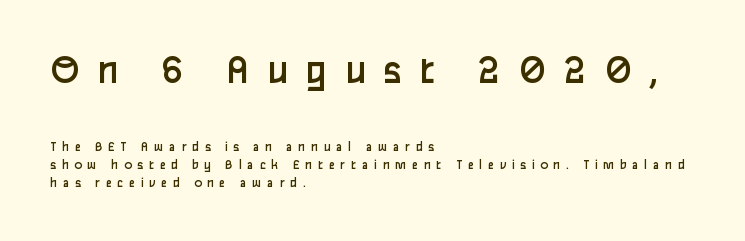
{"serif": "no", "italic": "no", "bold": "no", "weight": "regular", "width": "normal", "stroke_contrast": "low", "x_height": "medium", "monospaced": "no", "underline": "no", "align": "left", "line_spacing": "normal", "line_spacing_ratio": 1.29, "letter_spacing": "wide", "letter_spacing_em": 0.4, "larger_block": "first", "size_ratio": 3.07, "glyph_px": 43}
